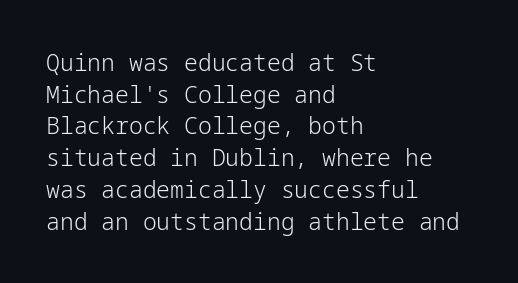
The image shows 23 px text type, upright; set left-aligned, normal line spacing (1.38x), normal letter spacing, not underlined.
